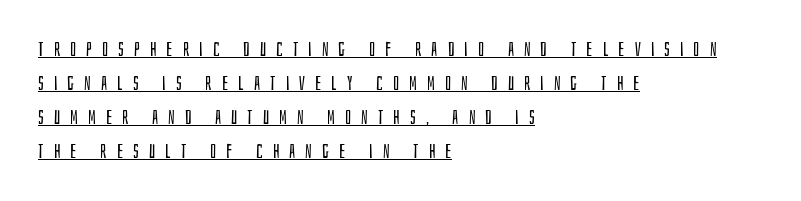
The cut favours lightness, reaching ordinary text weight at its darkest. When letters stand straight like this, we call the style roman or upright. The tracking jumps out immediately: characters are airy and widely separated. This sample is left-justified, so line endings fall wherever the words run out. Reading down the column, the eye jumps a familiar distance to each next line. The rendering uses the underline text-decoration.
